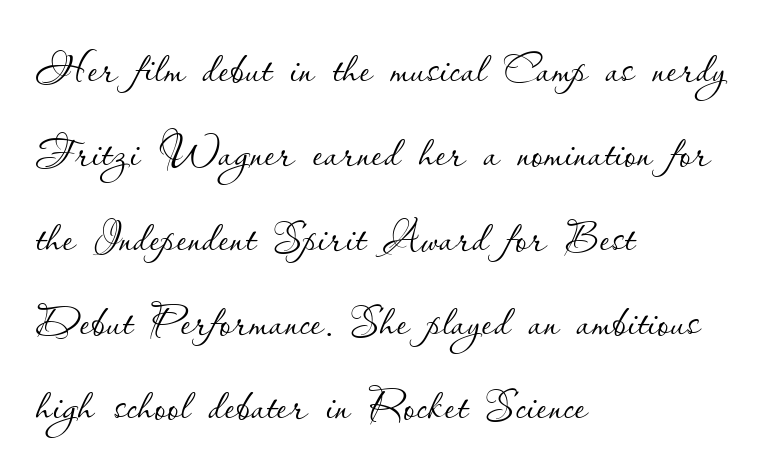
The image shows 59 px thin type; set left-aligned, normal line spacing (1.43x), normal letter spacing, not underlined; low stroke contrast and a small x-height.
